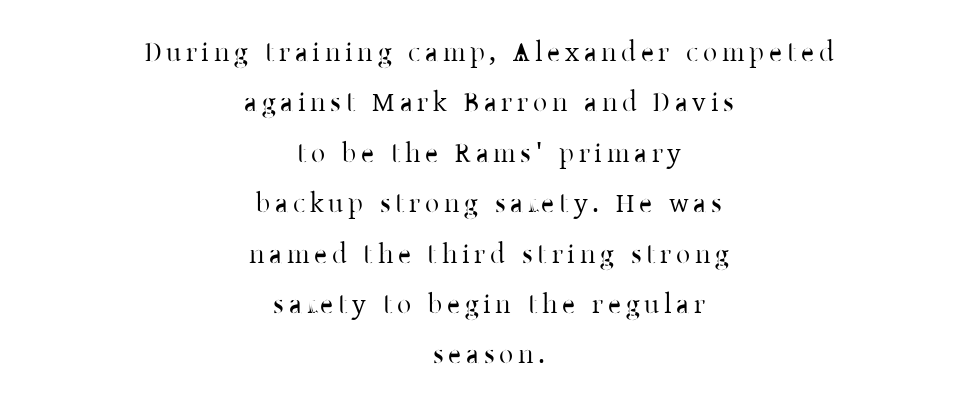
Q: Is the text bold? A: No.
Q: Is the text italic (slanted)? A: No, it is upright.
Q: Is the typeface a serif or a sans-serif typeface? A: Serif.
Q: Is the text underlined? A: No.
Q: How is the paragraph aligned? A: Centered.
Q: Width (condensed, normal, or wide)? A: Normal.
Q: Stroke contrast? A: Low.
Q: x-height? A: Medium.
Q: Monospaced? A: No.
